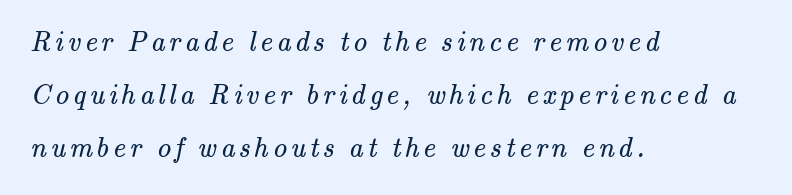
Q: Is the text bold? A: No.
Q: Is the typeface a serif or a sans-serif typeface? A: Serif.
Q: Is the text underlined? A: No.
Q: How is the paragraph aligned? A: Left-aligned.
Q: Is the spacing between lines tight, normal or loose? A: Loose.
Q: Width (condensed, normal, or wide)? A: Normal.
Q: Stroke contrast? A: Medium.
Q: x-height? A: Small.
Q: Monospaced? A: No.
